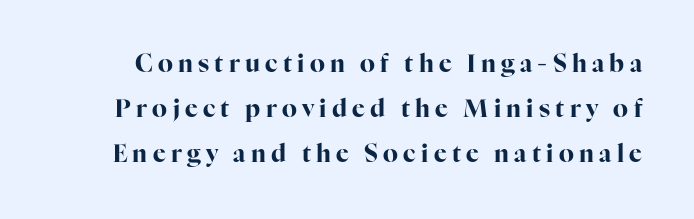
Glyph-to-glyph distance is far greater than everyday printed text. What weight is shown? A full bold with thick strokes. A bare baseline throughout the passage. The lettering holds an erect, upright posture throughout.
